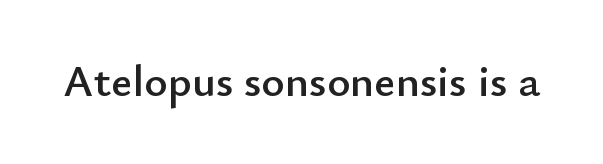
{"serif": "no", "italic": "no", "width": "normal", "stroke_contrast": "low", "x_height": "small", "monospaced": "no", "underline": "no", "letter_spacing": "normal", "letter_spacing_em": 0.0, "glyph_px": 45}
